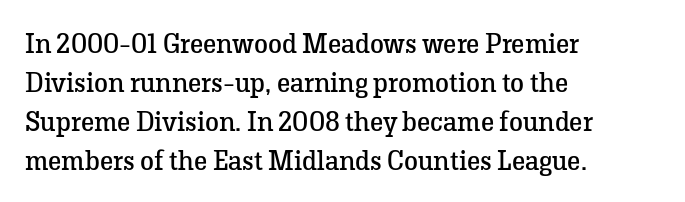
The image shows 28 px regular-weight serif type, upright; set left-aligned, normal line spacing (1.39x), normal letter spacing, not underlined; low stroke contrast and a medium x-height.
